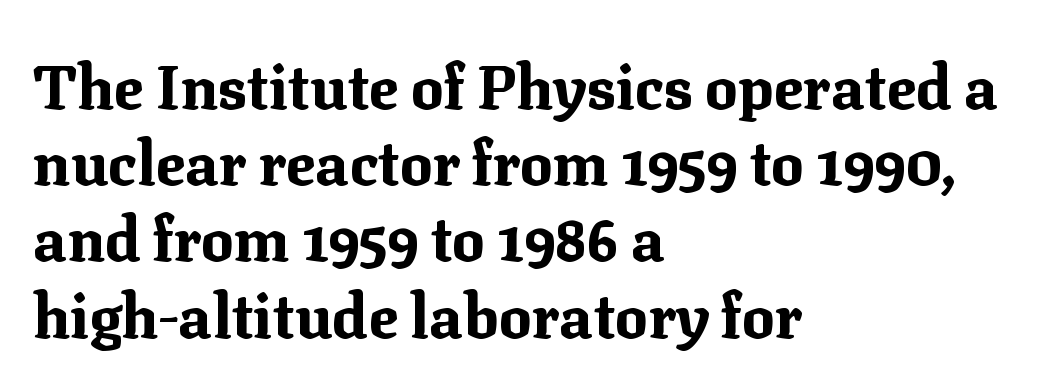
The image shows 61 px bold serif type, upright; set left-aligned, normal line spacing (1.25x), normal letter spacing, not underlined; medium stroke contrast and a medium x-height.
